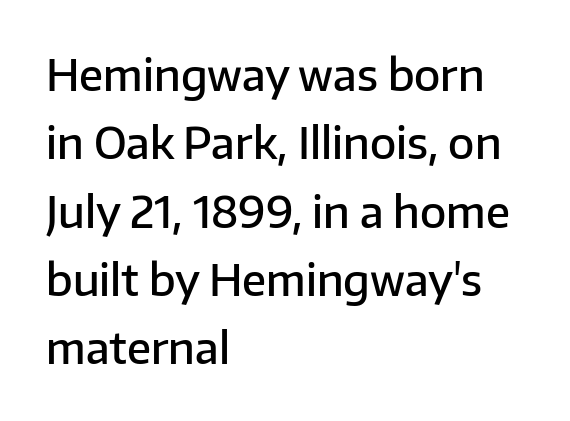
Whoever set this chose a conventional vertical rhythm. Stems and bowls a touch heavier than normal — semibold. The space beneath each line is pristine and unruled. Typographically, this falls in the sans-serif category. This is the regular roman posture of the typeface. How are the letters spaced? Ordinarily, with no added tracking.
